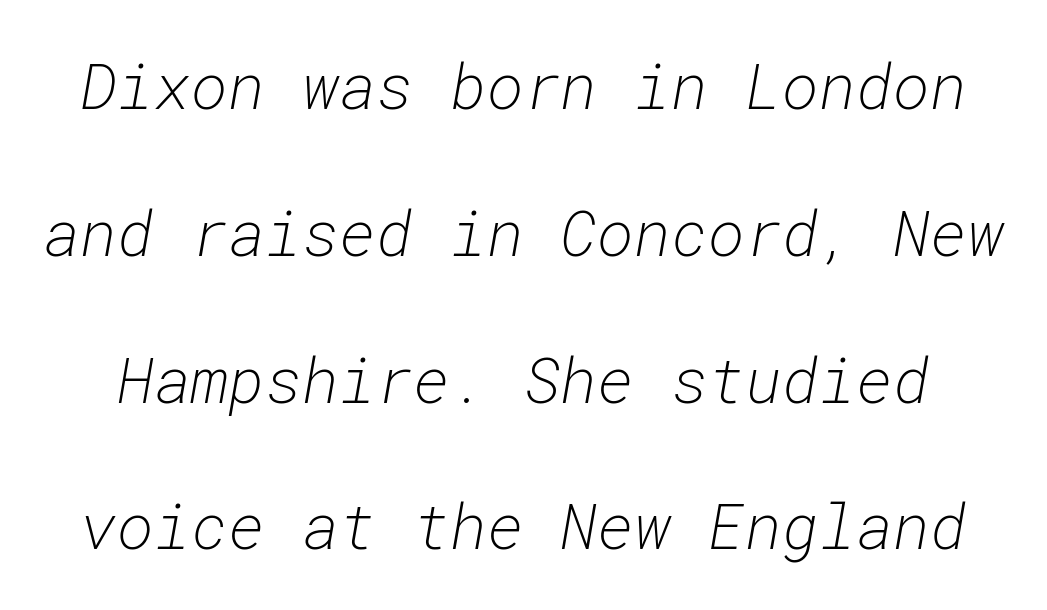
The image shows 63 px light type, italic (leaning right), monospaced; set loose line spacing (2.33x), normal letter spacing, not underlined; low stroke contrast and a medium x-height.
